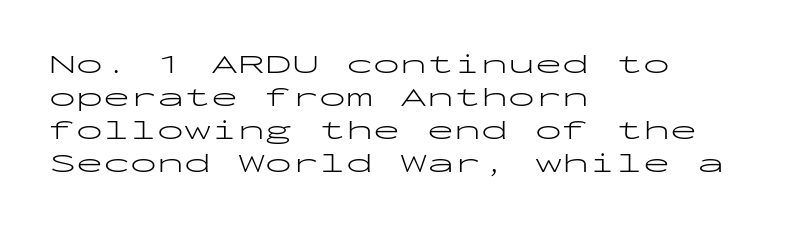
Q: Is the text bold? A: No.
Q: Is the text italic (slanted)? A: No, it is upright.
Q: Is the text underlined? A: No.
Q: How is the paragraph aligned? A: Left-aligned.
Q: Is the spacing between letters normal or unusually wide? A: Normal.
